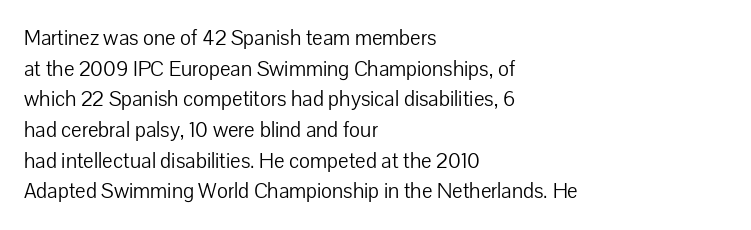
Q: Is the text bold? A: No.
Q: Is the text italic (slanted)? A: No, it is upright.
Q: Is the text underlined? A: No.
Q: How is the paragraph aligned? A: Left-aligned.
Q: Is the spacing between letters normal or unusually wide? A: Normal.
Q: Is the spacing between lines tight, normal or loose? A: Normal.
